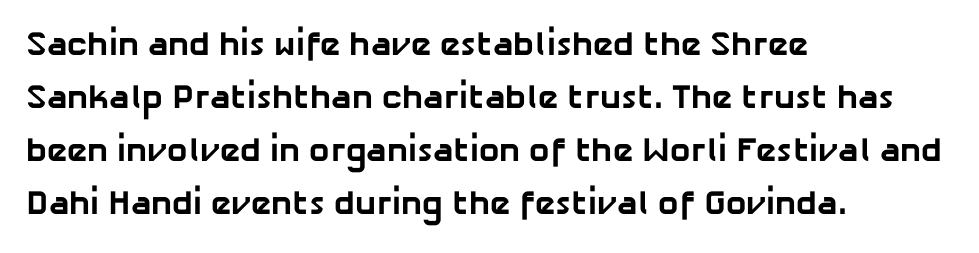
The font family rendered here belongs to the sans-serif group. You could not count columns in this text — the font is proportionally spaced. Casual observation: everything's shoved over to the left. The passage shown stacks its lines at a standard gap. The characters look thick and weighty, a clear bold. Nobody touched the tracking dial on this one.
